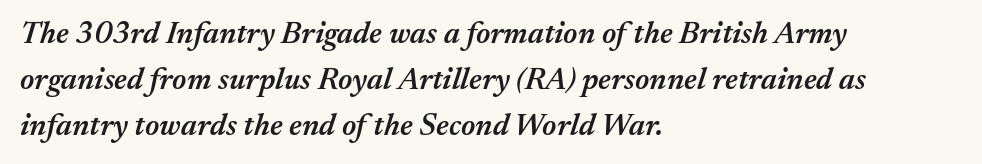
Q: Is the text bold? A: Semi-bold.
Q: Is the text italic (slanted)? A: Yes, it leans right by about 17 degrees.
Q: Is the text underlined? A: No.
Q: How is the paragraph aligned? A: Left-aligned.
Q: Is the spacing between letters normal or unusually wide? A: Normal.
Q: Is the spacing between lines tight, normal or loose? A: Normal.
Q: Width (condensed, normal, or wide)? A: Normal.
Q: Stroke contrast? A: Medium.
Q: x-height? A: Medium.
Q: Monospaced? A: No.
